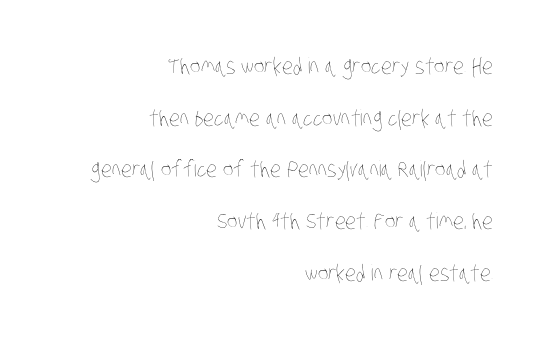
The image shows 22 px text type; set right-aligned, loose line spacing (2.35x), normal letter spacing, not underlined.
